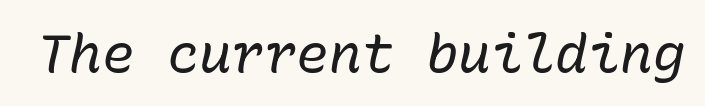
Q: Is the text bold? A: No.
Q: Is the text italic (slanted)? A: Yes, it leans right by about 10 degrees.
Q: Is the text underlined? A: No.
Q: Is the spacing between letters normal or unusually wide? A: Normal.
Q: Width (condensed, normal, or wide)? A: Normal.
Q: Stroke contrast? A: Low.
Q: x-height? A: Medium.
Q: Monospaced? A: Yes.
